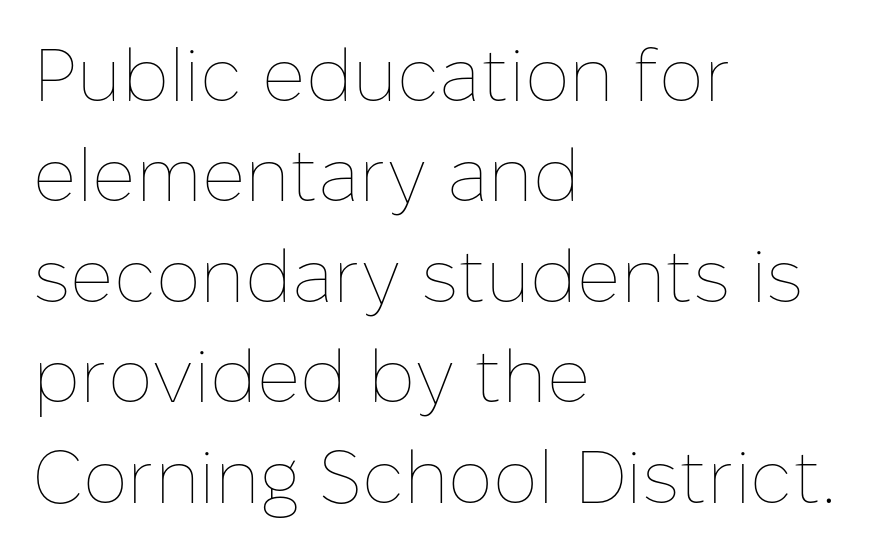
{"italic": "no", "bold": "no", "weight": "thin", "width": "normal", "stroke_contrast": "low", "x_height": "medium", "monospaced": "no", "underline": "no", "align": "left", "line_spacing": "normal", "line_spacing_ratio": 1.34, "letter_spacing": "normal", "letter_spacing_em": 0.0, "glyph_px": 75}
